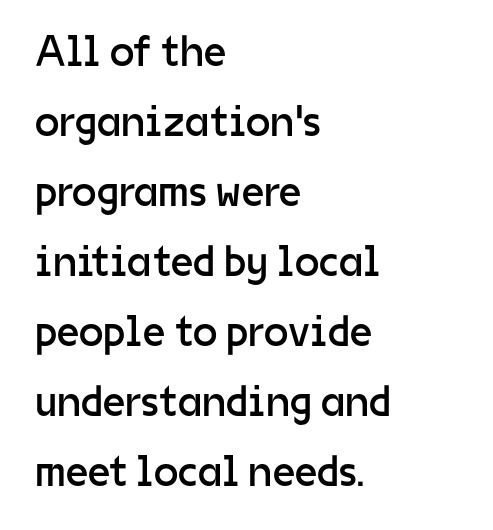
Q: Is the text bold? A: No.
Q: Is the text italic (slanted)? A: No, it is upright.
Q: Is the typeface a serif or a sans-serif typeface? A: Sans-serif.
Q: Is the text underlined? A: No.
Q: How is the paragraph aligned? A: Left-aligned.
Q: Is the spacing between letters normal or unusually wide? A: Normal.
Q: Is the spacing between lines tight, normal or loose? A: Normal.
Q: Width (condensed, normal, or wide)? A: Normal.
Q: Stroke contrast? A: Low.
Q: x-height? A: Medium.
Q: Monospaced? A: No.
